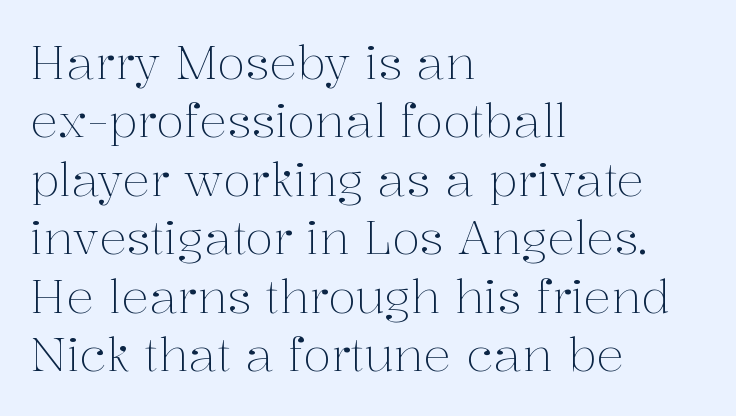
The image shows 46 px light serif type, upright; set left-aligned, normal line spacing (1.27x), normal letter spacing, not underlined; medium stroke contrast and a medium x-height.
